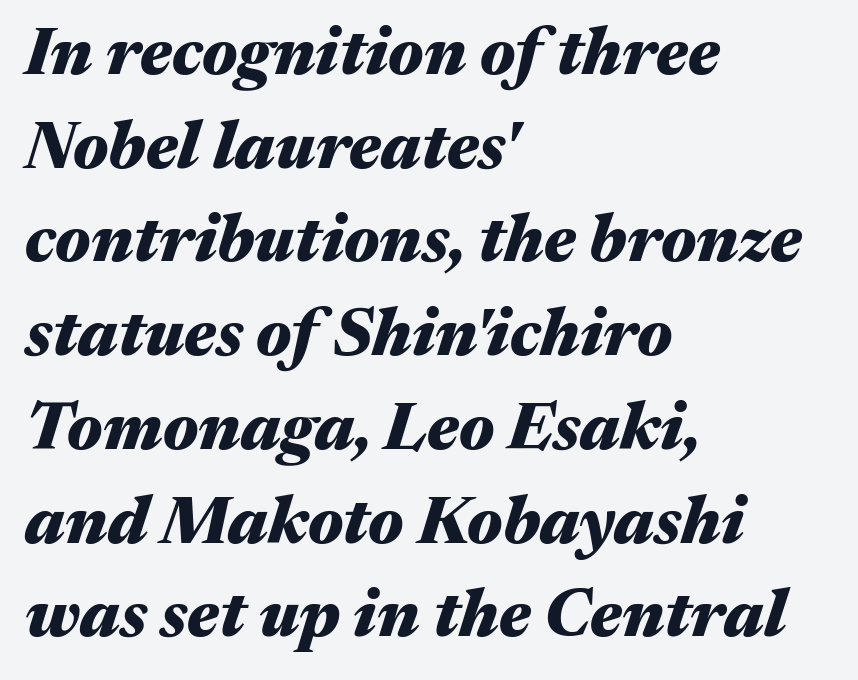
{"italic": "yes", "lean": "right", "slant_degrees": 17, "bold": "yes", "weight": "heavy", "width": "wide", "stroke_contrast": "medium", "x_height": "medium", "monospaced": "no", "underline": "no", "align": "left", "line_spacing": "normal", "line_spacing_ratio": 1.42, "letter_spacing": "normal", "letter_spacing_em": 0.0, "glyph_px": 66}
